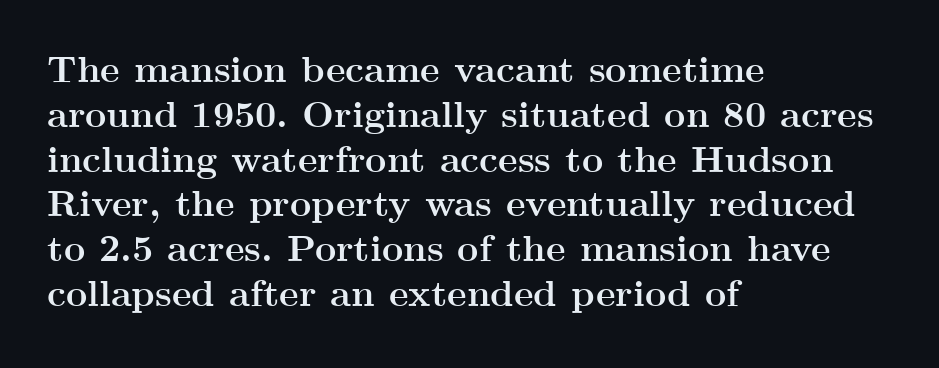
{"serif": "yes", "italic": "no", "bold": "yes", "weight": "semibold", "width": "wide", "stroke_contrast": "medium", "x_height": "small", "monospaced": "no", "underline": "no", "align": "left", "line_spacing_ratio": 1.21, "letter_spacing": "normal", "letter_spacing_em": 0.0, "glyph_px": 37}
